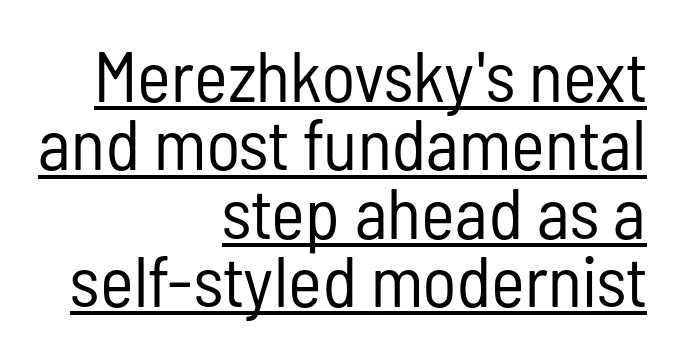
Q: Is the text bold? A: No.
Q: Is the text italic (slanted)? A: No, it is upright.
Q: Is the typeface a serif or a sans-serif typeface? A: Sans-serif.
Q: Is the text underlined? A: Yes.
Q: How is the paragraph aligned? A: Right-aligned.
Q: Is the spacing between letters normal or unusually wide? A: Normal.
Q: Is the spacing between lines tight, normal or loose? A: Tight.
Q: Width (condensed, normal, or wide)? A: Condensed.
Q: Stroke contrast? A: Low.
Q: x-height? A: Medium.
Q: Monospaced? A: No.
